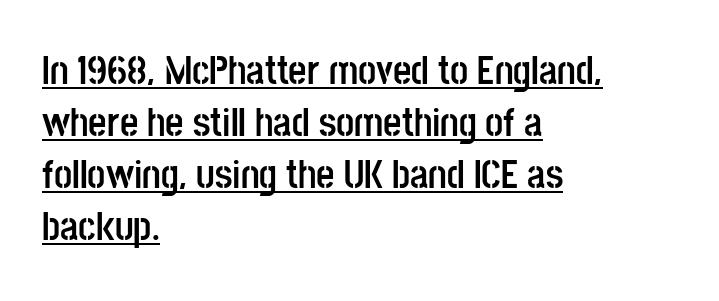
Which margin do the lines hug? The left one — the right edge is uneven. Weight check: bold — yes, fully. Serifs: no, the terminals of the letterforms are clean. Notice how descenders clear the ascenders below comfortably — that's standard leading. A roman cut, with each character standing at attention. Note the varied advance widths — an 'i' is clearly narrower than an 'm'.
